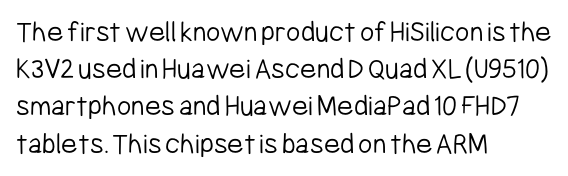
{"serif": "no", "italic": "no", "bold": "no", "weight": "light", "width": "condensed", "stroke_contrast": "low", "x_height": "medium", "monospaced": "no", "underline": "no", "align": "left", "line_spacing_ratio": 1.2, "letter_spacing": "normal", "letter_spacing_em": 0.0, "glyph_px": 31}
